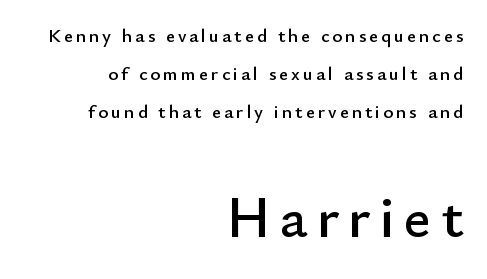
The glyphs in this specimen are sans serif. Horizontally, the lines are justified to the trailing edge only. A bare baseline throughout the passage. The lettering stays uniformly vertical, giving the passage a roman look. Do the characters align in a grid? No, the font is proportional.
